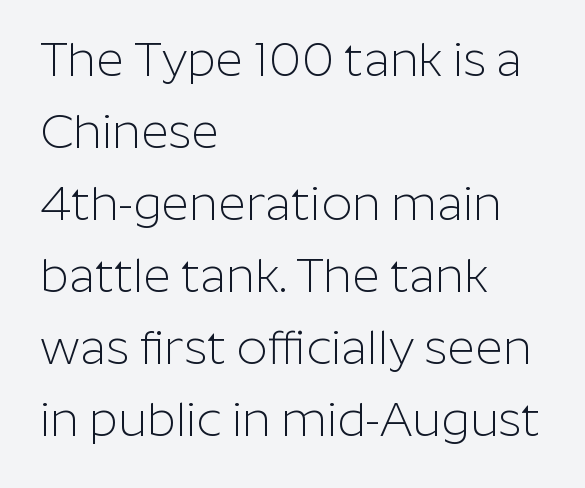
Q: Is the text bold? A: No.
Q: Is the text italic (slanted)? A: No, it is upright.
Q: Is the typeface a serif or a sans-serif typeface? A: Sans-serif.
Q: Is the text underlined? A: No.
Q: How is the paragraph aligned? A: Left-aligned.
Q: Is the spacing between letters normal or unusually wide? A: Normal.
Q: Is the spacing between lines tight, normal or loose? A: Normal.
Q: Width (condensed, normal, or wide)? A: Normal.
Q: Stroke contrast? A: Low.
Q: x-height? A: Medium.
Q: Monospaced? A: No.
